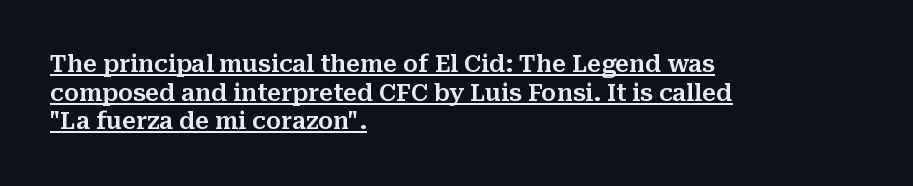
{"italic": "no", "underline": "yes", "align": "left", "line_spacing_ratio": 1.24, "letter_spacing": "normal", "letter_spacing_em": 0.0, "glyph_px": 23}
